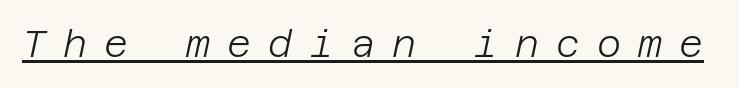
Beneath each row of characters lies a ruled line. Italic: yes, the glyphs are oblique. Caption: face not bold, strokes unweighted. Look at the tracking — it's clearly loosened, letters drifting apart.
